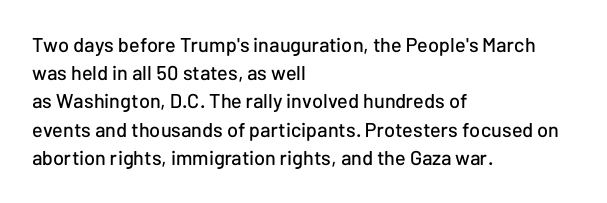
The image shows 20 px text type, upright; set left-aligned, normal line spacing (1.41x), normal letter spacing, not underlined.
